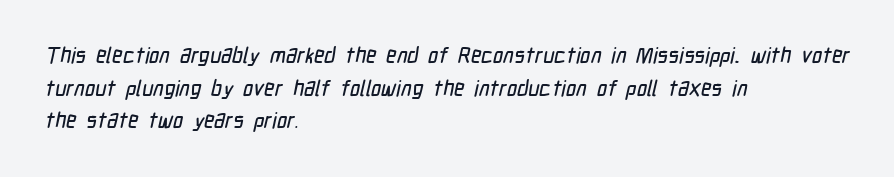
The image shows 22 px text type; set left-aligned, normal line spacing (1.48x), normal letter spacing, not underlined.
